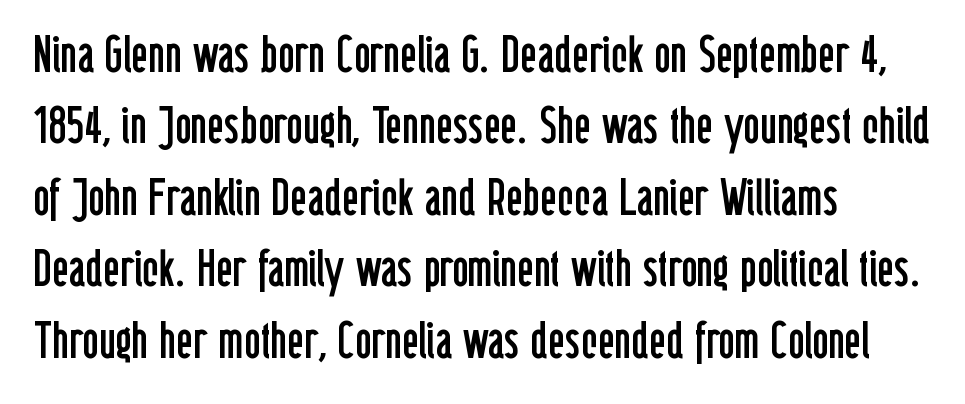
The image shows 51 px regular-weight, condensed sans-serif type, upright; set left-aligned, normal line spacing (1.4x), normal letter spacing, not underlined; low stroke contrast and a medium x-height.
